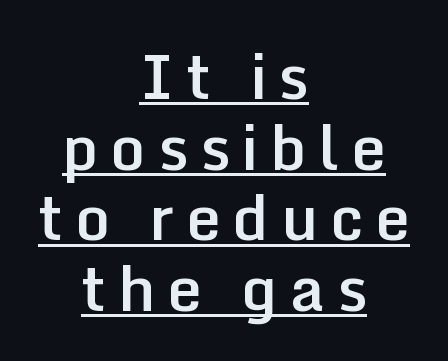
{"serif": "no", "italic": "no", "bold": "semi", "weight": "semibold", "width": "normal", "stroke_contrast": "low", "x_height": "medium", "monospaced": "no", "underline": "yes", "align": "center", "line_spacing": "tight", "line_spacing_ratio": 1.14, "glyph_px": 62}
